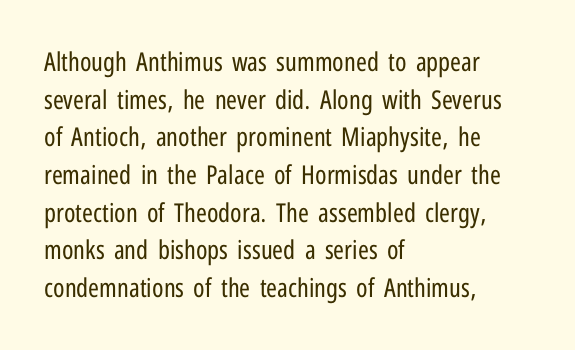
This sample is left-justified, so line endings fall wherever the words run out. Short note: letters normally spaced. These lines were composed using upright roman letters. Nothing heavy about these letters — not bold at all. The glyphs are unaccompanied by any horizontal stroke below them. Quick note: interline space is typical.
